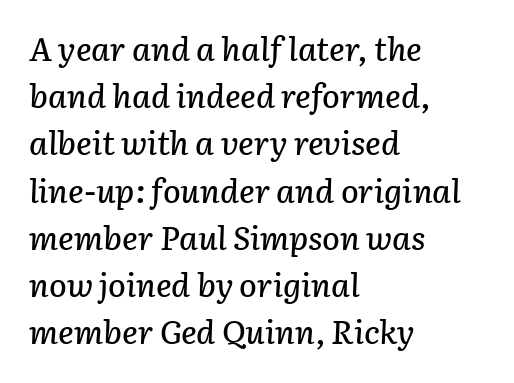
{"italic": "yes", "lean": "right", "slant_degrees": 3, "width": "normal", "stroke_contrast": "low", "x_height": "medium", "monospaced": "no", "underline": "no", "align": "left", "line_spacing": "normal", "line_spacing_ratio": 1.43, "letter_spacing": "normal", "letter_spacing_em": 0.0, "glyph_px": 33}
